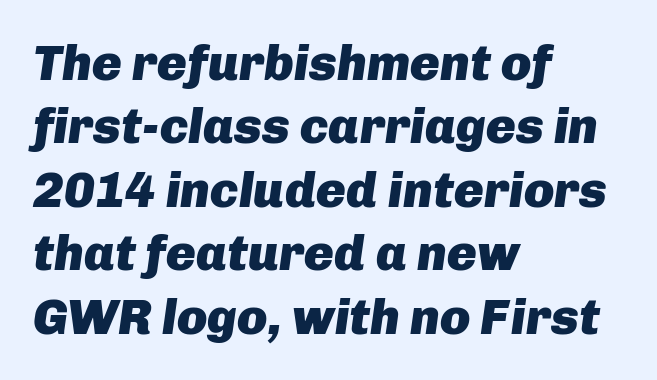
Q: Is the text bold? A: Yes.
Q: Is the text italic (slanted)? A: Yes, it leans right by about 8 degrees.
Q: Is the text underlined? A: No.
Q: How is the paragraph aligned? A: Left-aligned.
Q: Is the spacing between letters normal or unusually wide? A: Normal.
Q: Is the spacing between lines tight, normal or loose? A: Normal.
Q: Width (condensed, normal, or wide)? A: Normal.
Q: Stroke contrast? A: Low.
Q: x-height? A: Medium.
Q: Monospaced? A: No.
